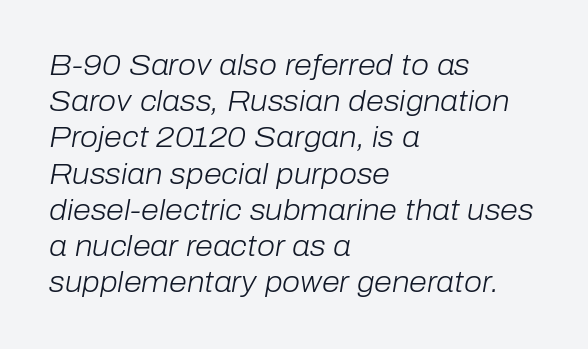
Q: Is the text bold? A: No.
Q: Is the text italic (slanted)? A: Yes, it leans right by about 10 degrees.
Q: Is the text underlined? A: No.
Q: How is the paragraph aligned? A: Left-aligned.
Q: Is the spacing between letters normal or unusually wide? A: Normal.
Q: Is the spacing between lines tight, normal or loose? A: Normal.
Q: Width (condensed, normal, or wide)? A: Normal.
Q: Stroke contrast? A: Low.
Q: x-height? A: Medium.
Q: Monospaced? A: No.
